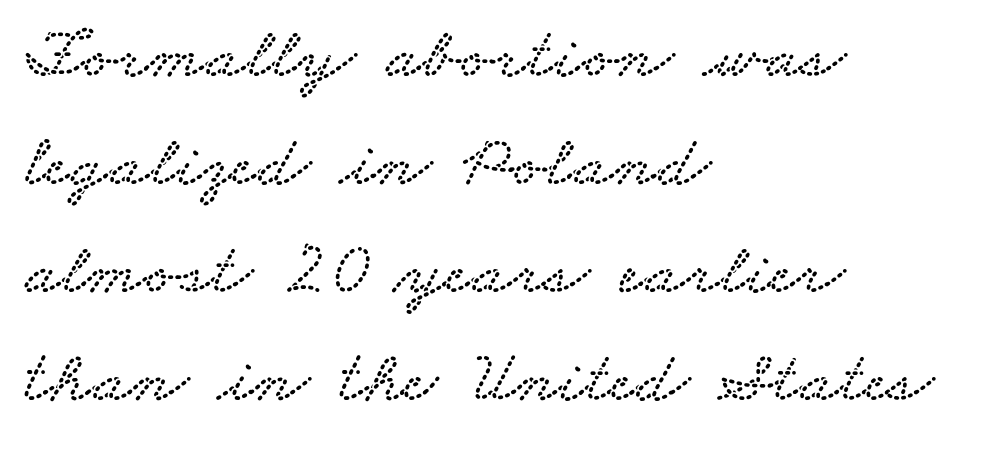
The passage shown is not underscored anywhere. The space between consecutive lines is moderate. The glyphs in this specimen are seriffed. Characters follow at the spacing the type designer built in. These lines stack with their left ends in a neat column. Note the varied advance widths — an 'i' is clearly narrower than an 'm'.
